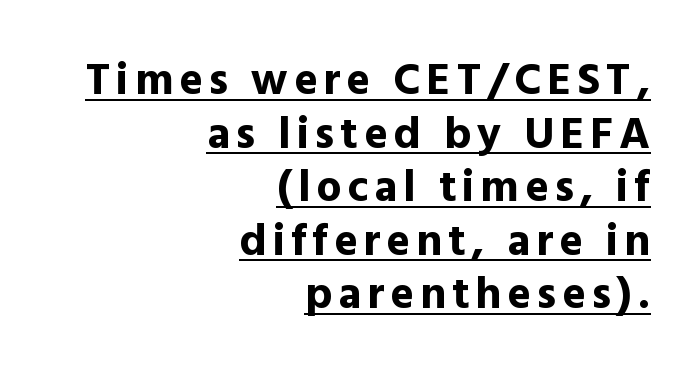
{"serif": "no", "italic": "no", "bold": "yes", "weight": "bold", "width": "normal", "x_height": "medium", "monospaced": "no", "underline": "yes", "align": "right", "line_spacing_ratio": 1.19, "glyph_px": 45}
